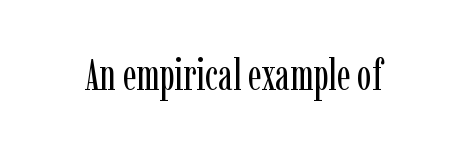
The image shows 44 px regular-weight, condensed serif type, upright; set normal letter spacing, not underlined; low stroke contrast and a medium x-height.
